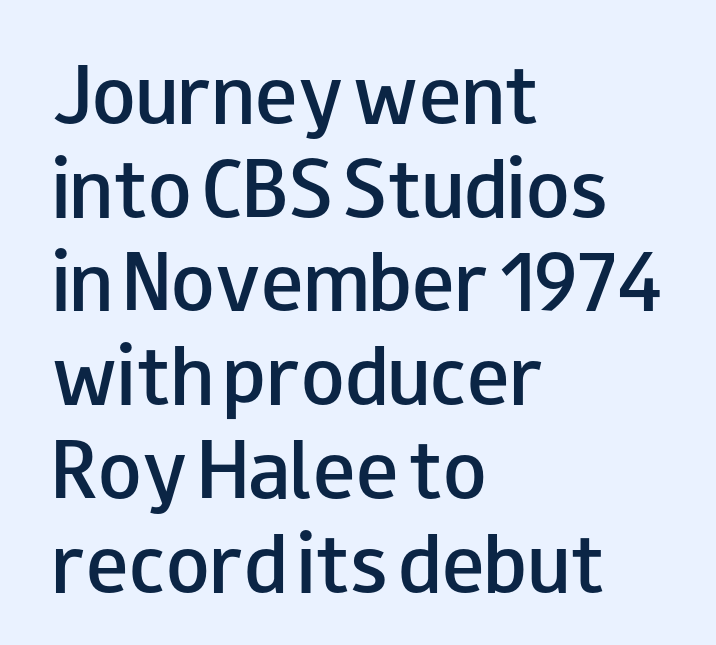
{"serif": "no", "italic": "no", "bold": "semi", "weight": "semibold", "width": "wide", "stroke_contrast": "low", "x_height": "small", "monospaced": "no", "underline": "no", "align": "left", "line_spacing": "normal", "line_spacing_ratio": 1.32, "letter_spacing": "normal", "letter_spacing_em": 0.0, "glyph_px": 71}
